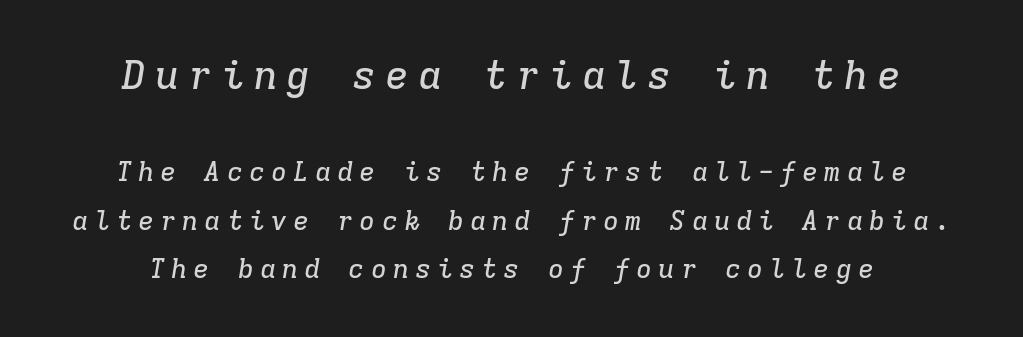
Think of a typewriter: that constant character pitch is what you see here. The first block has been scaled up relative to the second. The tracking reads as deliberately expanded to a designer's eye. In CSS terms this would be text-align: center. Note: serifs present on the glyphs.
